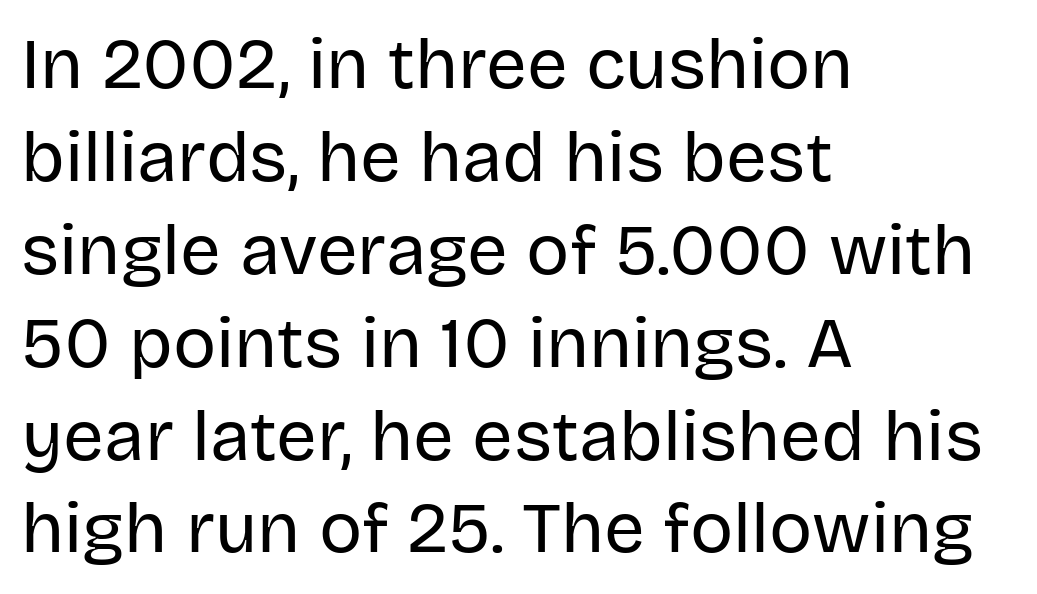
Q: Is the text bold? A: No.
Q: Is the text italic (slanted)? A: No, it is upright.
Q: Is the typeface a serif or a sans-serif typeface? A: Sans-serif.
Q: Is the text underlined? A: No.
Q: How is the paragraph aligned? A: Left-aligned.
Q: Is the spacing between letters normal or unusually wide? A: Normal.
Q: Is the spacing between lines tight, normal or loose? A: Normal.
Q: Width (condensed, normal, or wide)? A: Normal.
Q: Stroke contrast? A: Low.
Q: x-height? A: Large.
Q: Monospaced? A: No.
